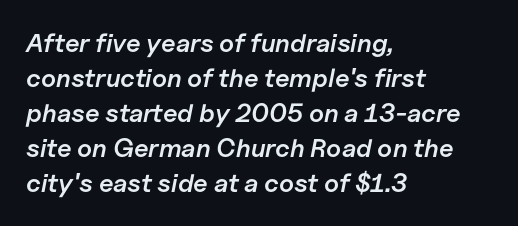
Q: Is the text bold? A: Semi-bold.
Q: Is the text italic (slanted)? A: Yes, it leans right by about 11 degrees.
Q: Is the text underlined? A: No.
Q: How is the paragraph aligned? A: Left-aligned.
Q: Is the spacing between letters normal or unusually wide? A: Normal.
Q: Is the spacing between lines tight, normal or loose? A: Normal.
